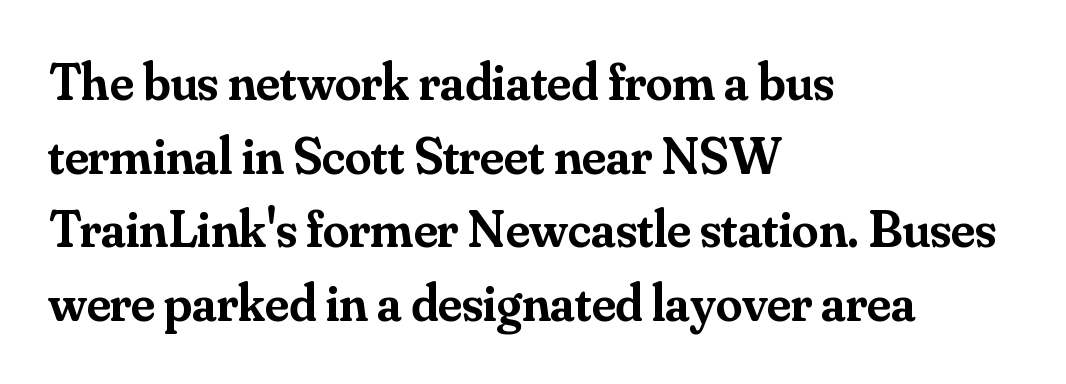
The letterforms sit shoulder to shoulder at normal distance. Normally led — the rows are evenly, conventionally spaced. The rendering uses natural spacing where letterforms have individual widths. The ragged edge is on the right, which tells us the setting is flush left.
